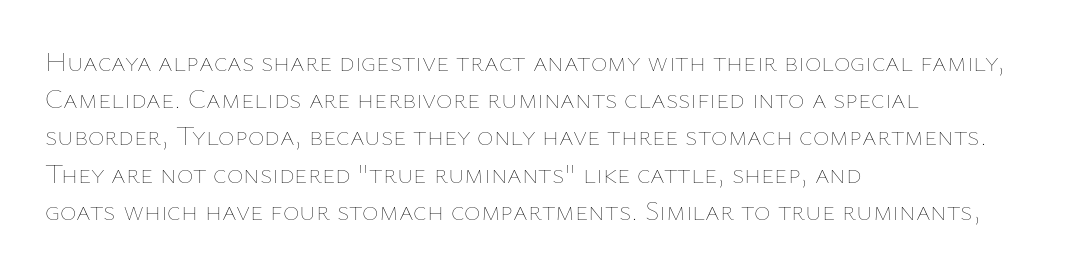
Q: Is the text bold? A: No.
Q: Is the text italic (slanted)? A: No, it is upright.
Q: Is the text underlined? A: No.
Q: How is the paragraph aligned? A: Left-aligned.
Q: Is the spacing between letters normal or unusually wide? A: Normal.
Q: Is the spacing between lines tight, normal or loose? A: Normal.
Q: Width (condensed, normal, or wide)? A: Normal.
Q: Stroke contrast? A: Low.
Q: x-height? A: Medium.
Q: Monospaced? A: No.
